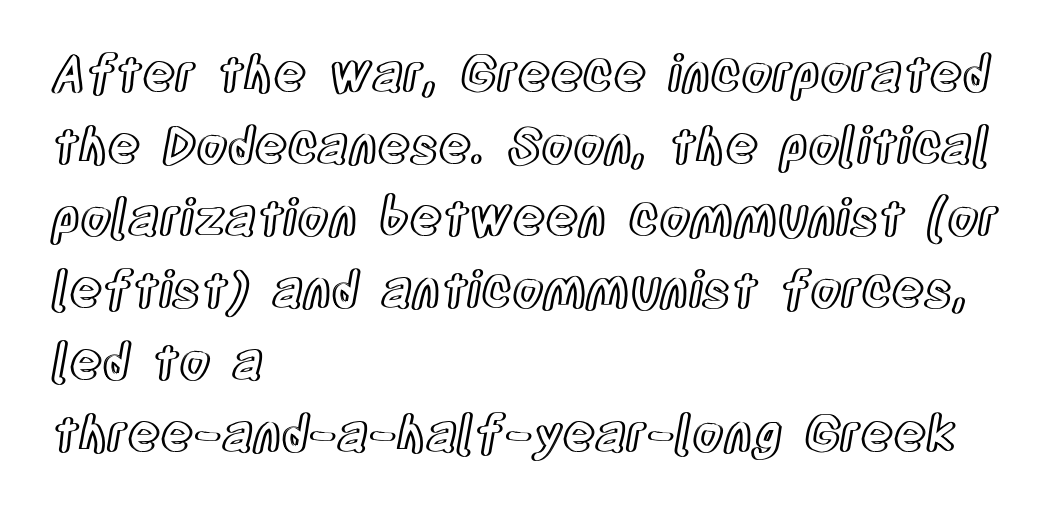
Q: Is the text italic (slanted)? A: Yes.
Q: Is the text underlined? A: No.
Q: How is the paragraph aligned? A: Left-aligned.
Q: Is the spacing between letters normal or unusually wide? A: Normal.
Q: Is the spacing between lines tight, normal or loose? A: Normal.
Q: Width (condensed, normal, or wide)? A: Condensed.
Q: x-height? A: Large.
Q: Monospaced? A: No.
